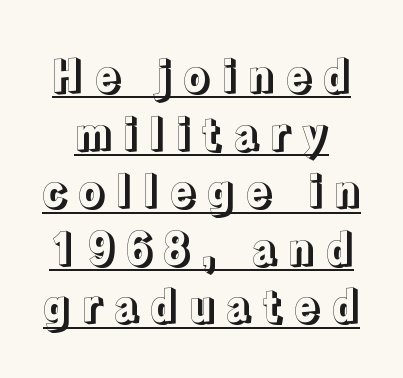
{"italic": "no", "width": "normal", "x_height": "medium", "monospaced": "no", "underline": "yes", "line_spacing": "normal", "line_spacing_ratio": 1.34, "letter_spacing": "wide", "letter_spacing_em": 0.25, "glyph_px": 43}
